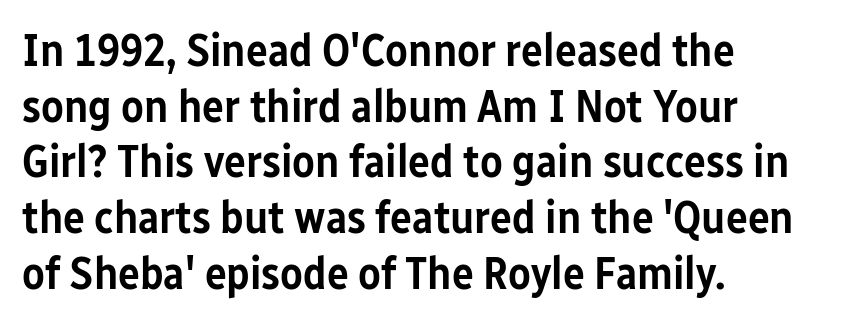
Summary of weight: moderately heavy, a semibold. The foot of each line stays bare and open. You could not count columns in this text — the font is proportionally spaced. Line starts are locked; line ends wander.
